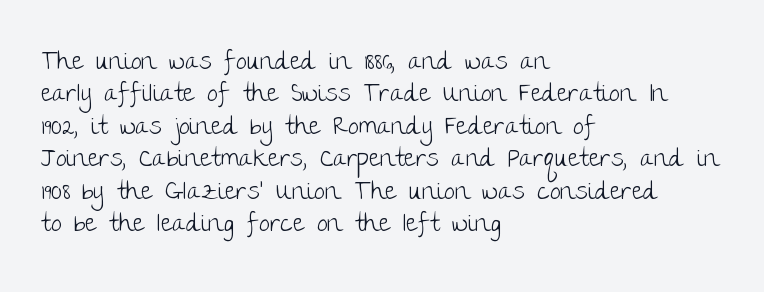
The words here are not underlined. Whoever set this chose a conventional vertical rhythm. Honestly, the letter spacing is just normal — you wouldn't notice it. Tall strokes in this sample are plumb rather than angled. Compared with a centered layout, this one pins lines to the left instead. The weight tops out at a normal text grade.
